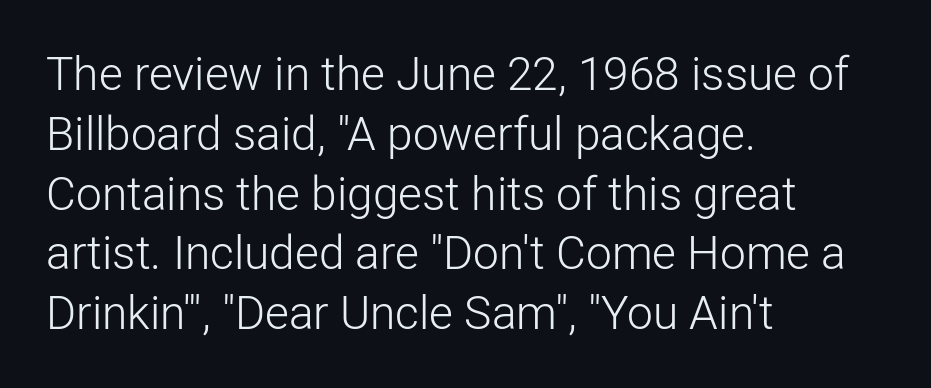
This rendering features lettering with no underline. The block of text has a typical density, with ordinary space between rows. You could call the tracking neutral — neither tight nor loose. The typesetter chose a ragged-right arrangement here. This reads as an unemphasized weight, regular at the heaviest.
